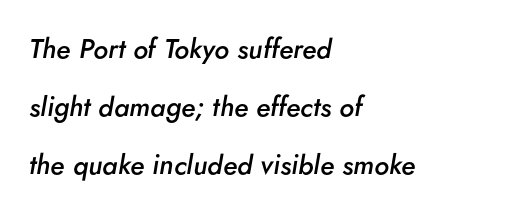
Tall strokes in this sample are angled rather than plumb. Honestly, there is no underline to notice here at all. Line beginnings align vertically; line endings do not. The vertical gap from one line to the next is large.
